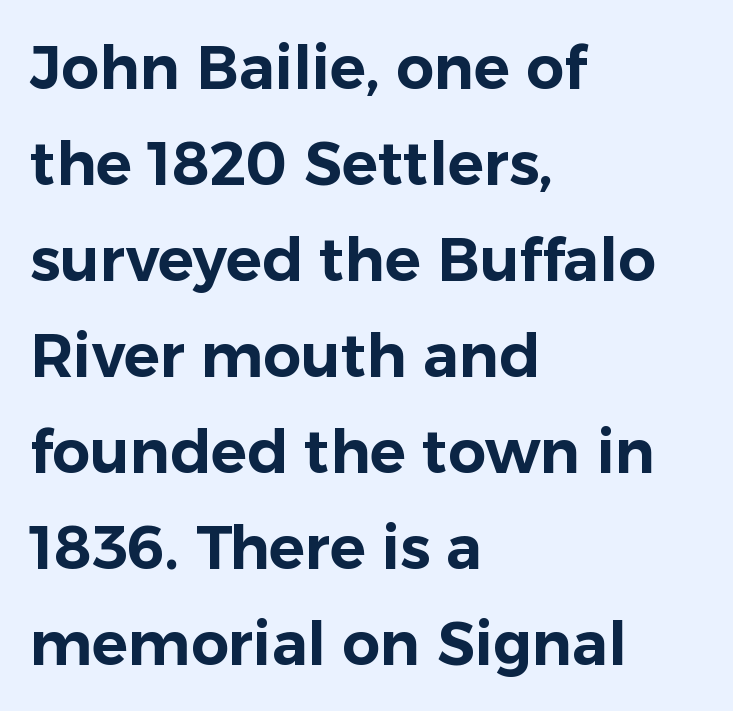
Q: Is the text italic (slanted)? A: No, it is upright.
Q: Is the typeface a serif or a sans-serif typeface? A: Sans-serif.
Q: Is the text underlined? A: No.
Q: How is the paragraph aligned? A: Left-aligned.
Q: Is the spacing between letters normal or unusually wide? A: Normal.
Q: Is the spacing between lines tight, normal or loose? A: Normal.
Q: Width (condensed, normal, or wide)? A: Normal.
Q: Stroke contrast? A: Low.
Q: x-height? A: Medium.
Q: Monospaced? A: No.
